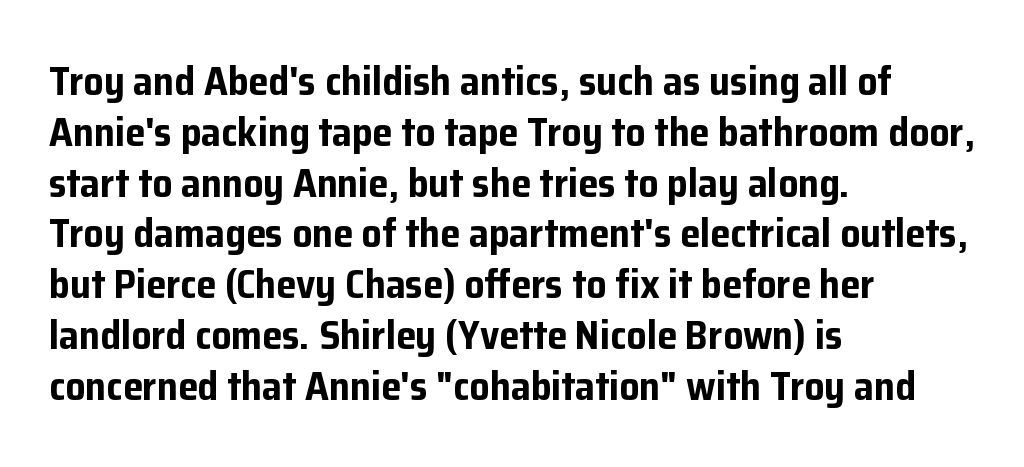
Honestly, the letter spacing is just normal — you wouldn't notice it. Unmarked baselines from the first word to the last. Horizontal bands of white between lines are of average thickness. The face used here has the dense, thick strokes of a bold. The specimen reads as upright at a glance.
